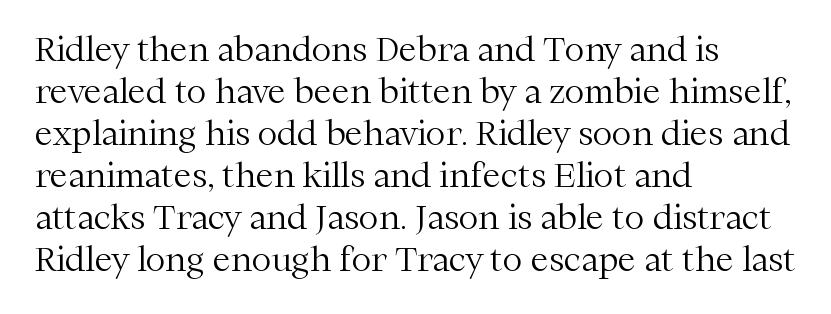
Q: Is the text bold? A: No.
Q: Is the text italic (slanted)? A: No, it is upright.
Q: Is the typeface a serif or a sans-serif typeface? A: Serif.
Q: Is the text underlined? A: No.
Q: How is the paragraph aligned? A: Left-aligned.
Q: Is the spacing between letters normal or unusually wide? A: Normal.
Q: Is the spacing between lines tight, normal or loose? A: Normal.
Q: Width (condensed, normal, or wide)? A: Normal.
Q: Stroke contrast? A: Medium.
Q: x-height? A: Medium.
Q: Monospaced? A: No.
